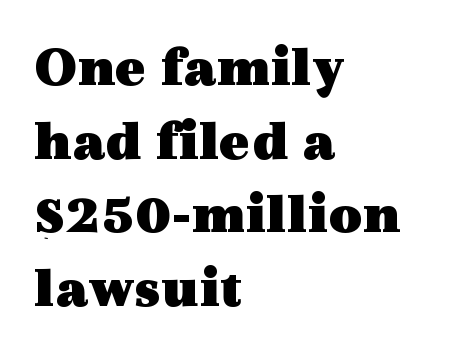
Q: Is the text bold? A: Yes.
Q: Is the text italic (slanted)? A: No, it is upright.
Q: Is the typeface a serif or a sans-serif typeface? A: Serif.
Q: Is the text underlined? A: No.
Q: How is the paragraph aligned? A: Left-aligned.
Q: Is the spacing between letters normal or unusually wide? A: Normal.
Q: Is the spacing between lines tight, normal or loose? A: Normal.
Q: Width (condensed, normal, or wide)? A: Wide.
Q: x-height? A: Medium.
Q: Monospaced? A: No.
